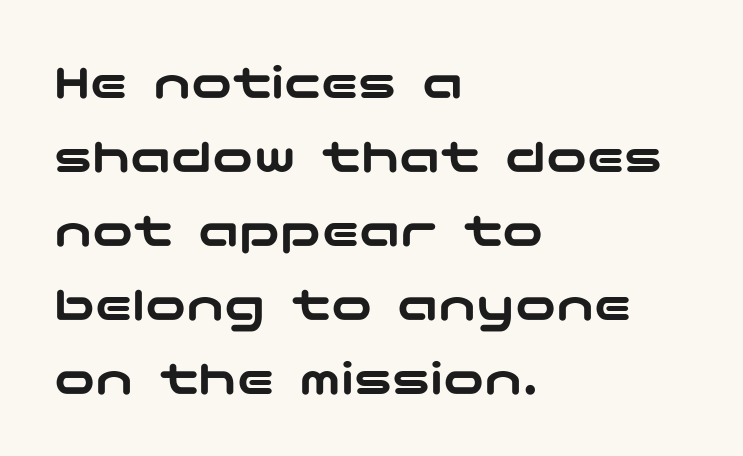
{"serif": "no", "italic": "no", "width": "wide", "stroke_contrast": "low", "x_height": "medium", "underline": "no", "align": "left", "line_spacing": "normal", "line_spacing_ratio": 1.45, "letter_spacing": "normal", "letter_spacing_em": 0.0, "glyph_px": 51}
